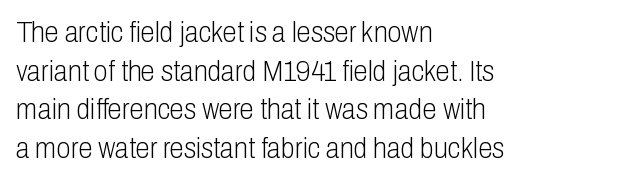
{"serif": "no", "italic": "no", "bold": "no", "weight": "light", "width": "condensed", "stroke_contrast": "low", "x_height": "medium", "monospaced": "no", "underline": "no", "align": "left", "line_spacing": "normal", "line_spacing_ratio": 1.33, "letter_spacing": "normal", "letter_spacing_em": 0.0, "glyph_px": 29}
